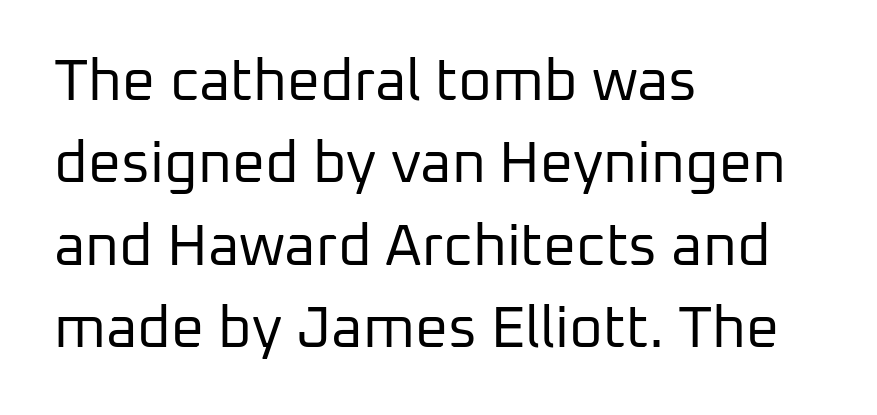
Horizontal alignment here is leftward, the default for most running prose. Rows of type keep a routine distance in the vertical direction. Varying glyph widths throughout — classic text-font behaviour. Anything drawn beneath the words? Only blank space. The rendering shows plain stroke endings on the letterforms — a sans-serif design.
